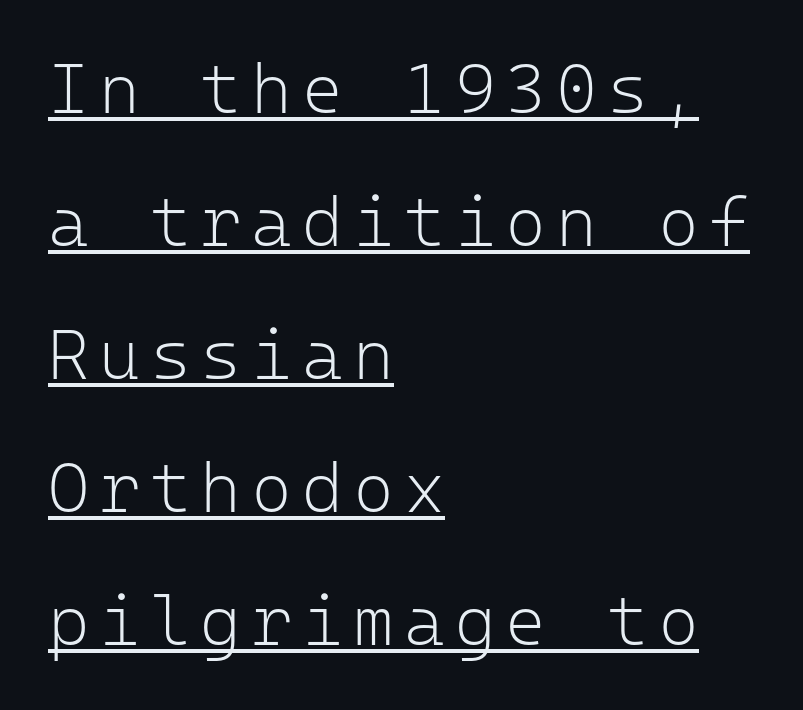
Q: Is the text bold? A: No.
Q: Is the text italic (slanted)? A: No, it is upright.
Q: Is the typeface a serif or a sans-serif typeface? A: Sans-serif.
Q: Is the text underlined? A: Yes.
Q: How is the paragraph aligned? A: Left-aligned.
Q: Is the spacing between lines tight, normal or loose? A: Loose.
Q: Width (condensed, normal, or wide)? A: Normal.
Q: Stroke contrast? A: Low.
Q: x-height? A: Medium.
Q: Monospaced? A: Yes.
